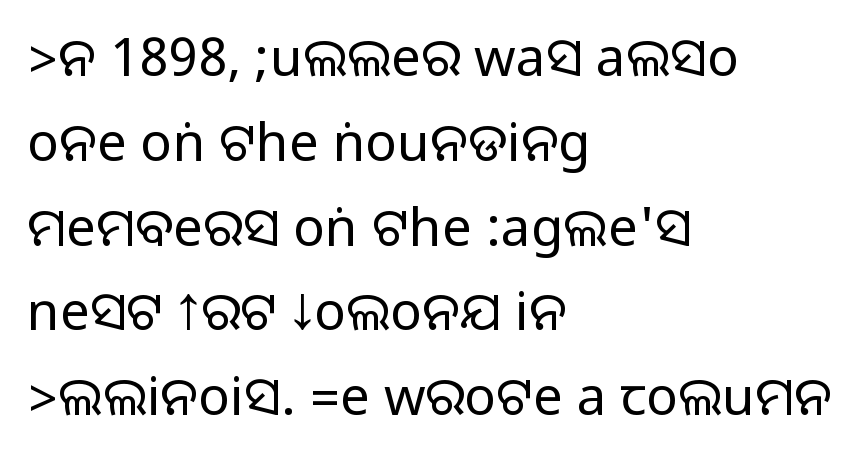
Q: Is the text italic (slanted)? A: No, it is upright.
Q: Is the typeface a serif or a sans-serif typeface? A: Sans-serif.
Q: Is the text underlined? A: No.
Q: How is the paragraph aligned? A: Left-aligned.
Q: Is the spacing between letters normal or unusually wide? A: Normal.
Q: Is the spacing between lines tight, normal or loose? A: Normal.
Q: Width (condensed, normal, or wide)? A: Normal.
Q: Stroke contrast? A: Medium.
Q: Monospaced? A: No.
